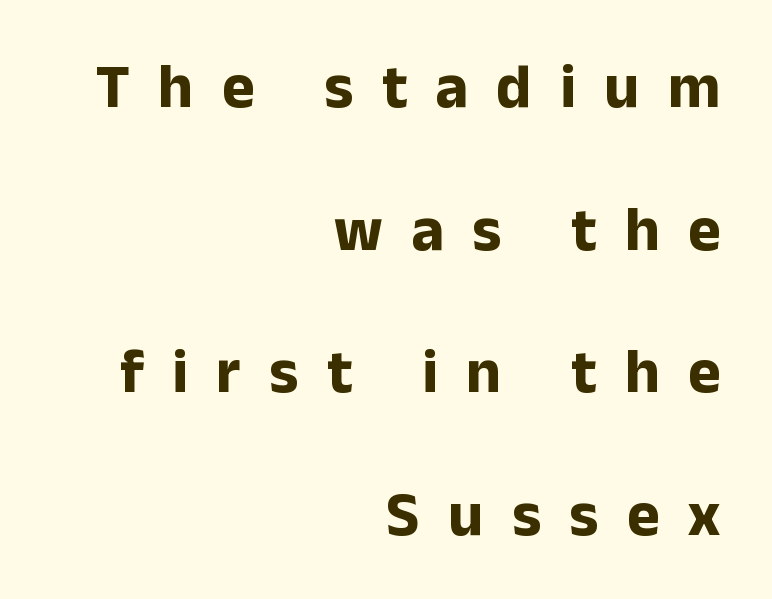
Character widths vary here, with narrow letters taking less room than wide ones. Tracking value appears strongly positive — letters spread wide. Every stem runs plumb, perpendicular to the baseline. Caption: bold face, heavy strokes.
